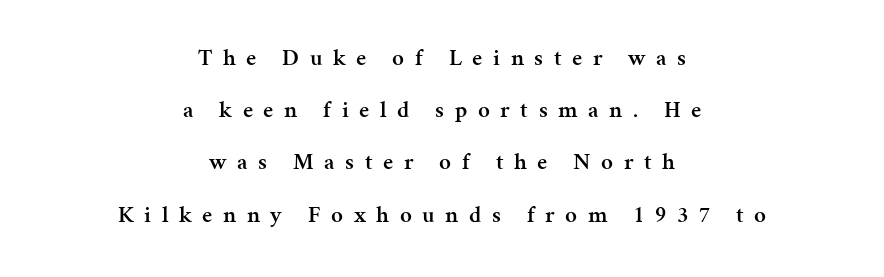
The image shows 23 px text type, upright; set centered, loose line spacing (2.27x), unusually wide letter spacing (+0.46 em), not underlined.
